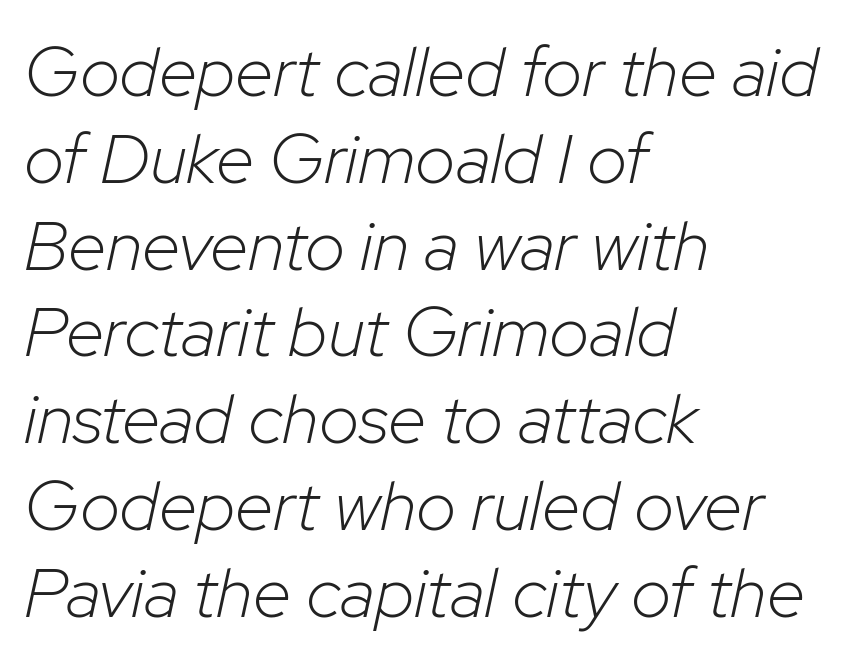
{"italic": "yes", "lean": "right", "slant_degrees": 12, "bold": "no", "weight": "light", "width": "normal", "stroke_contrast": "low", "x_height": "medium", "monospaced": "no", "underline": "no", "align": "left", "line_spacing_ratio": 1.24, "letter_spacing": "normal", "letter_spacing_em": 0.0, "glyph_px": 70}
